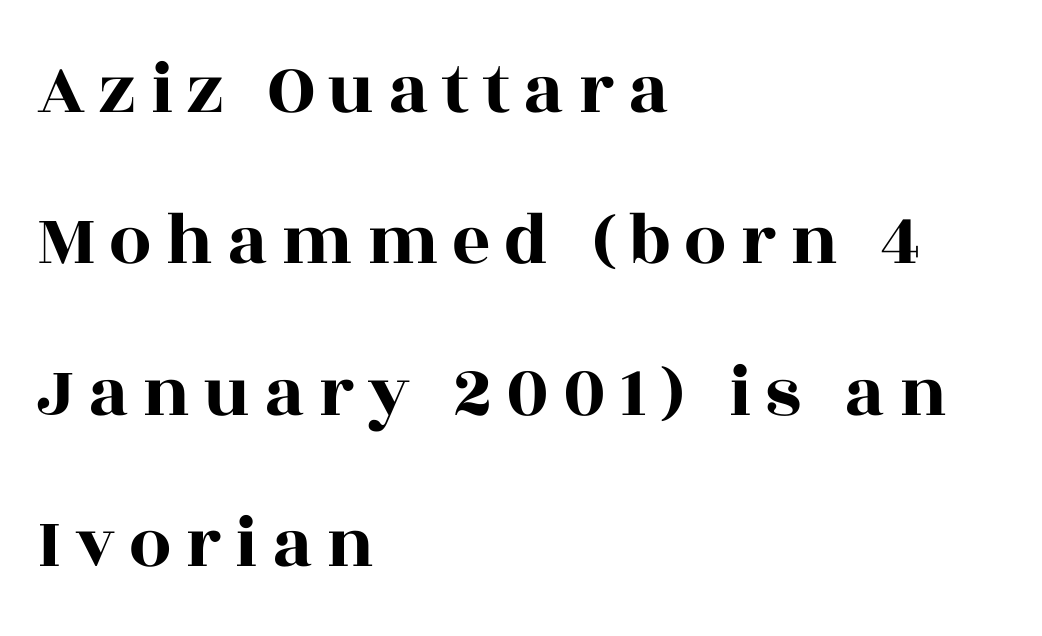
{"serif": "yes", "italic": "no", "width": "wide", "x_height": "large", "monospaced": "no", "underline": "no", "align": "left", "line_spacing": "loose", "line_spacing_ratio": 2.02, "glyph_px": 75}
